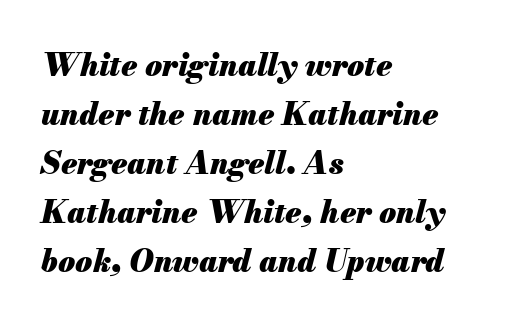
The image shows 31 px heavy type, italic (leaning right); set left-aligned, normal line spacing (1.58x), normal letter spacing, not underlined; medium stroke contrast and a small x-height.
